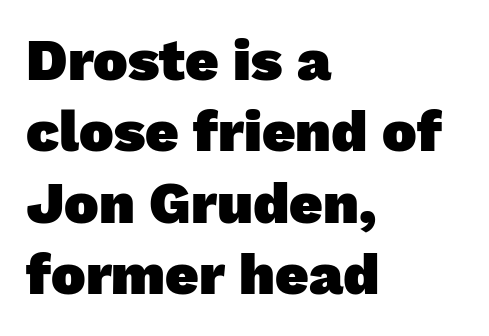
Q: Is the text bold? A: Yes.
Q: Is the typeface a serif or a sans-serif typeface? A: Sans-serif.
Q: Is the text underlined? A: No.
Q: How is the paragraph aligned? A: Left-aligned.
Q: Is the spacing between letters normal or unusually wide? A: Normal.
Q: Width (condensed, normal, or wide)? A: Normal.
Q: Stroke contrast? A: Low.
Q: x-height? A: Medium.
Q: Monospaced? A: No.
